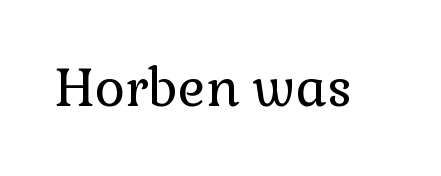
Q: Is the text bold? A: No.
Q: Is the text italic (slanted)? A: No, it is upright.
Q: Is the typeface a serif or a sans-serif typeface? A: Serif.
Q: Is the text underlined? A: No.
Q: Is the spacing between letters normal or unusually wide? A: Normal.
Q: Width (condensed, normal, or wide)? A: Normal.
Q: Stroke contrast? A: Low.
Q: x-height? A: Medium.
Q: Monospaced? A: No.
